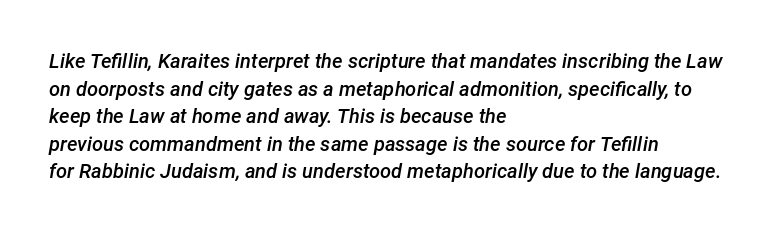
Q: Is the text bold? A: Semi-bold.
Q: Is the text italic (slanted)? A: Yes, it leans right by about 12 degrees.
Q: Is the text underlined? A: No.
Q: How is the paragraph aligned? A: Left-aligned.
Q: Is the spacing between letters normal or unusually wide? A: Normal.
Q: Is the spacing between lines tight, normal or loose? A: Normal.
